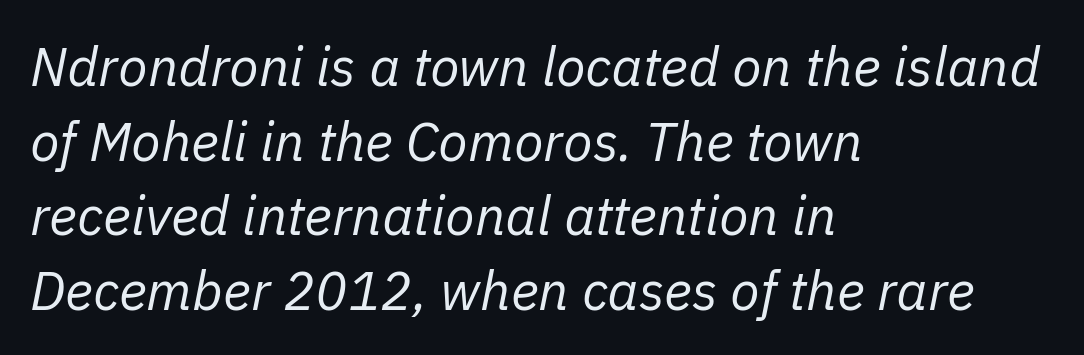
The image shows 54 px regular-weight type, italic (leaning right); set left-aligned, normal line spacing (1.38x), normal letter spacing, not underlined; low stroke contrast and a medium x-height.
